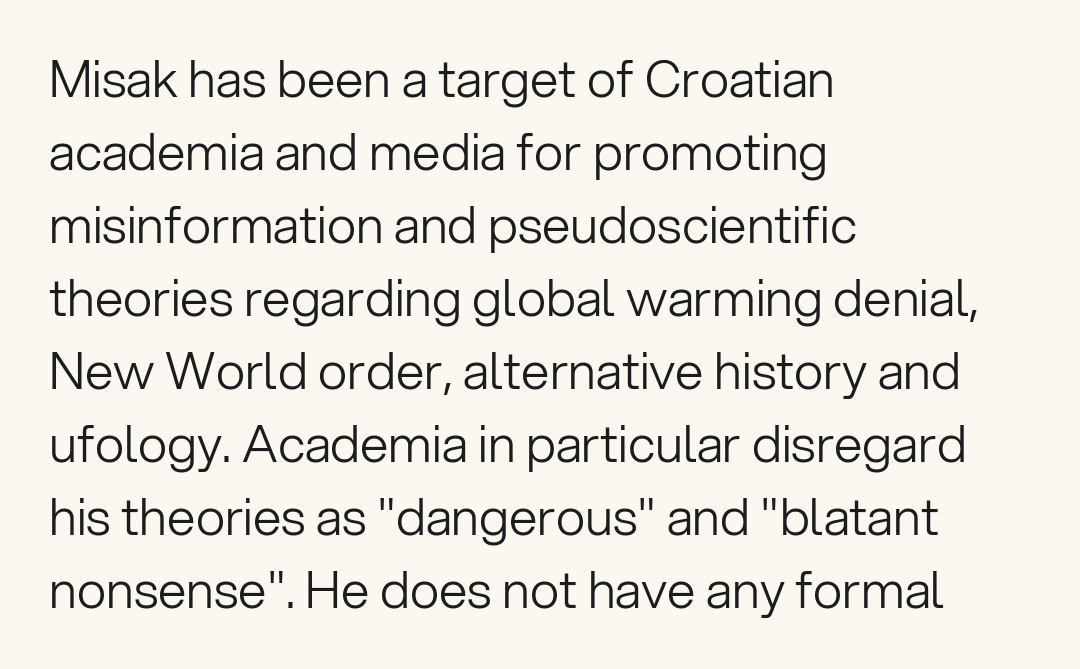
Q: Is the text bold? A: No.
Q: Is the text italic (slanted)? A: No, it is upright.
Q: Is the typeface a serif or a sans-serif typeface? A: Sans-serif.
Q: Is the text underlined? A: No.
Q: How is the paragraph aligned? A: Left-aligned.
Q: Is the spacing between letters normal or unusually wide? A: Normal.
Q: Is the spacing between lines tight, normal or loose? A: Normal.
Q: Width (condensed, normal, or wide)? A: Normal.
Q: Stroke contrast? A: Low.
Q: x-height? A: Medium.
Q: Monospaced? A: No.
